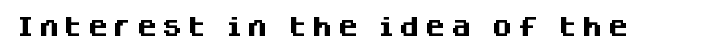
A roman cut, with each character standing at attention. Typesetter's note: full bold, strokes at maximum text heaviness. Underline: absent. Compared with typical body copy, the letter spacing here is much looser.
